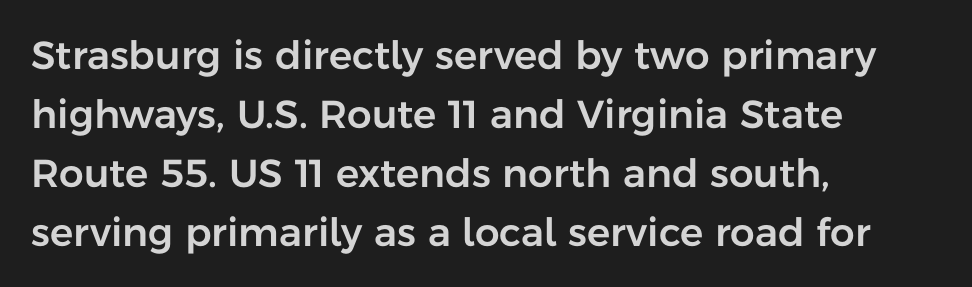
The image shows 39 px sans-serif type, upright; set left-aligned, normal line spacing (1.51x), normal letter spacing, not underlined; low stroke contrast and a medium x-height.
